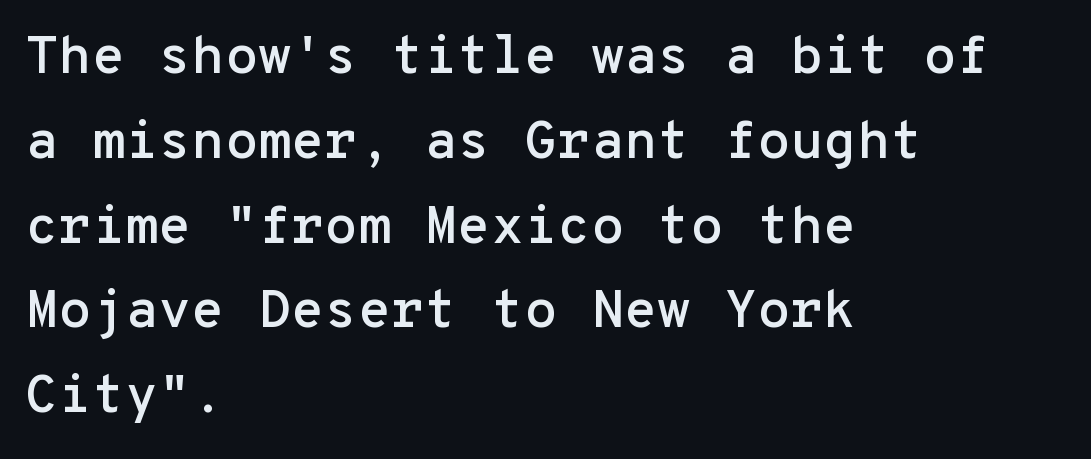
{"serif": "no", "italic": "no", "width": "normal", "stroke_contrast": "low", "x_height": "medium", "monospaced": "yes", "underline": "no", "align": "left", "line_spacing": "normal", "line_spacing_ratio": 1.57, "letter_spacing": "normal", "letter_spacing_em": 0.0, "glyph_px": 54}
